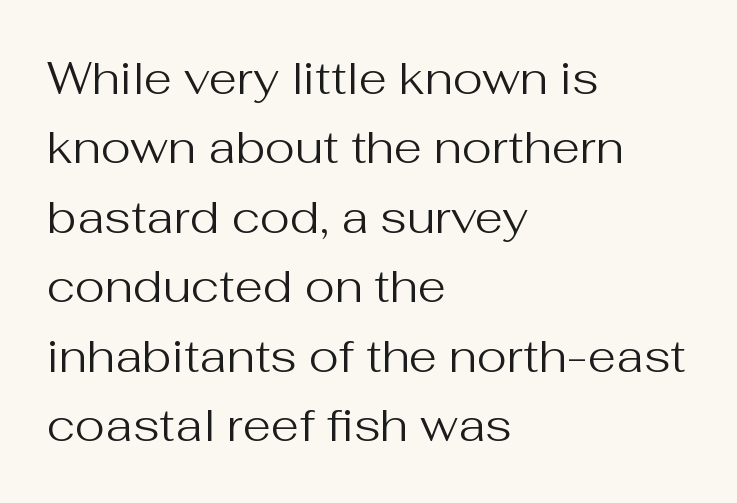
The image shows 46 px regular-weight sans-serif type, upright; set left-aligned, normal line spacing (1.51x), normal letter spacing, not underlined; medium stroke contrast and a medium x-height.
